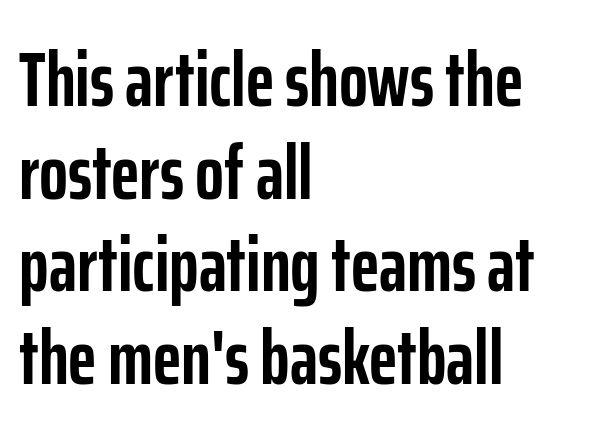
Notice how thick the strokes are: this is what a full bold looks like. Characters remain perfectly vertical along every line. Tracking here is standard; glyphs follow each other at the usual distance. Character widths vary here, with narrow letters taking less room than wide ones.
